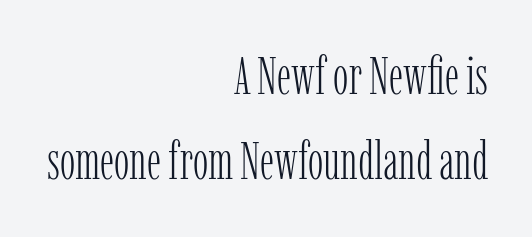
Q: Is the text bold? A: No.
Q: Is the text italic (slanted)? A: No, it is upright.
Q: Is the typeface a serif or a sans-serif typeface? A: Serif.
Q: Is the text underlined? A: No.
Q: How is the paragraph aligned? A: Right-aligned.
Q: Is the spacing between letters normal or unusually wide? A: Normal.
Q: Is the spacing between lines tight, normal or loose? A: Normal.
Q: Width (condensed, normal, or wide)? A: Condensed.
Q: Stroke contrast? A: Low.
Q: x-height? A: Medium.
Q: Monospaced? A: No.
